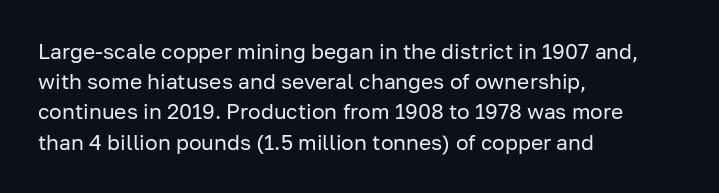
Regarding leading, the lines here are spaced in the standard way. Underline: absent. A classic flush-left, rag-right setting is used for this passage. Every character sits straight up, as roman type does.
